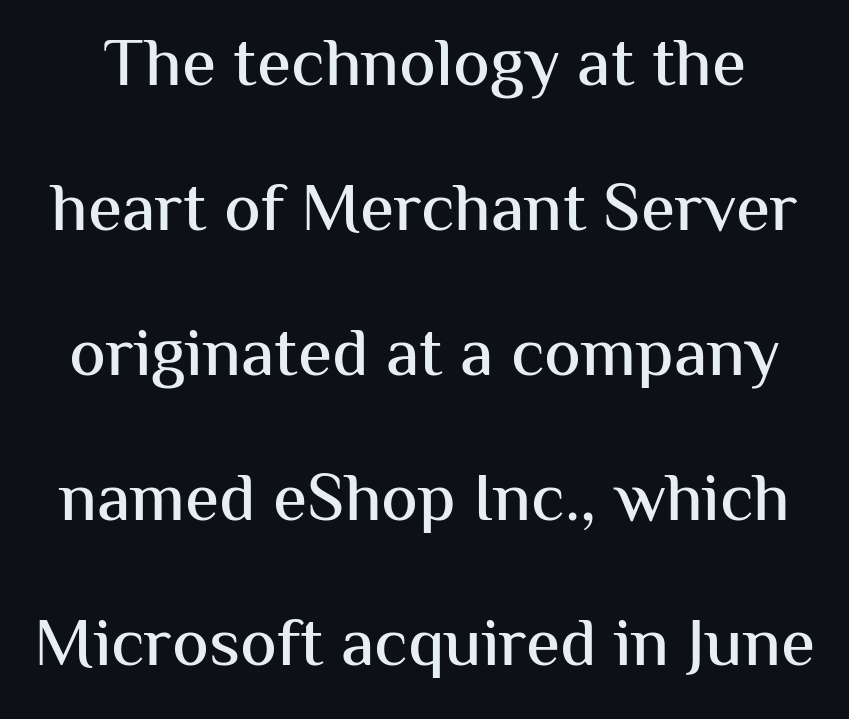
Q: Is the text italic (slanted)? A: No, it is upright.
Q: Is the typeface a serif or a sans-serif typeface? A: Sans-serif.
Q: Is the text underlined? A: No.
Q: Is the spacing between letters normal or unusually wide? A: Normal.
Q: Is the spacing between lines tight, normal or loose? A: Loose.
Q: Width (condensed, normal, or wide)? A: Normal.
Q: Stroke contrast? A: Medium.
Q: x-height? A: Medium.
Q: Monospaced? A: No.
